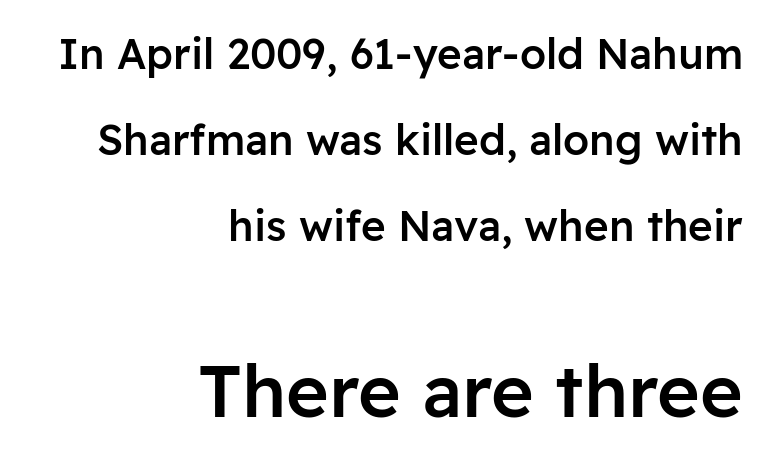
Default kerning and tracking; the words read as compact shapes. Does the lettering tilt? It doesn't — this is upright. Look at the glyph heights: the lower group is clearly the bigger setting. Casual observation: everything's shoved over to the right. The passage shown stacks its lines with a broad gap. The typesetting leans somewhat heavy: a semibold.
